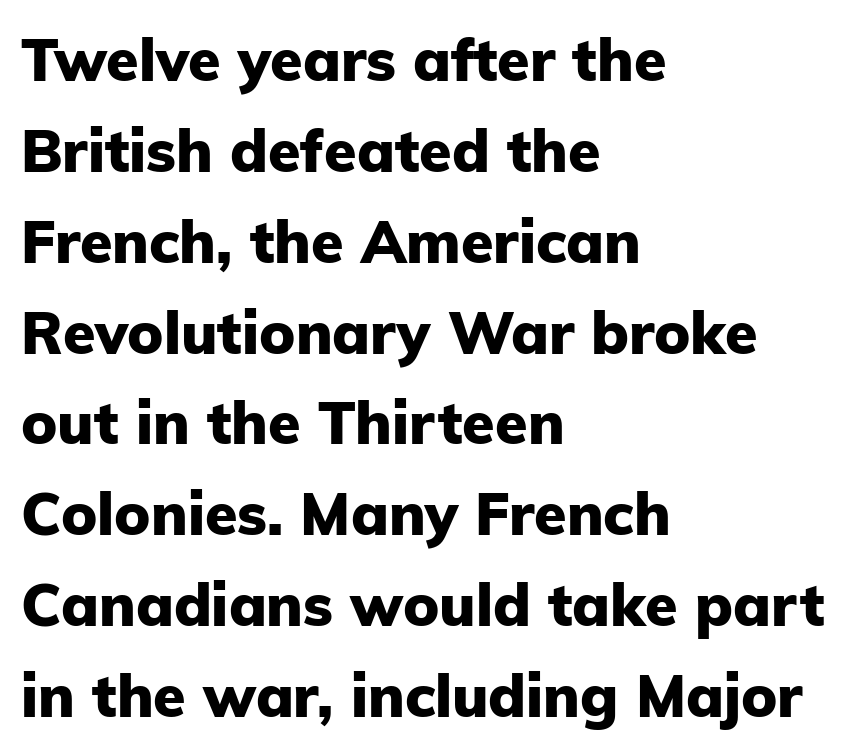
The image shows 59 px heavy sans-serif type, upright; set left-aligned, normal line spacing (1.54x), normal letter spacing, not underlined; low stroke contrast and a medium x-height.
